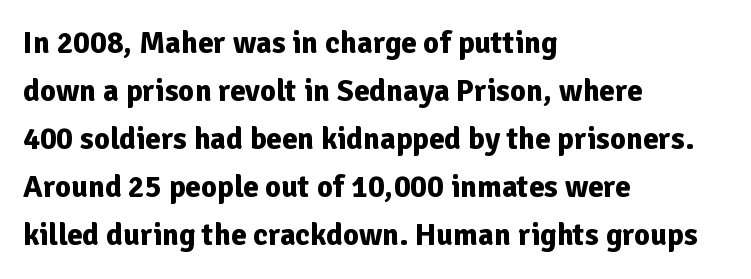
Is this a sans? Yes — the strokes have no serifs. The face used here is proportionally spaced, like ordinary book or web type. On the weight axis this lands at bold, roughly 700. The rendering anchors every line to the left-hand side. Words float on clear page, feet unadorned. Students, observe: this is what conventionally led text looks like.
